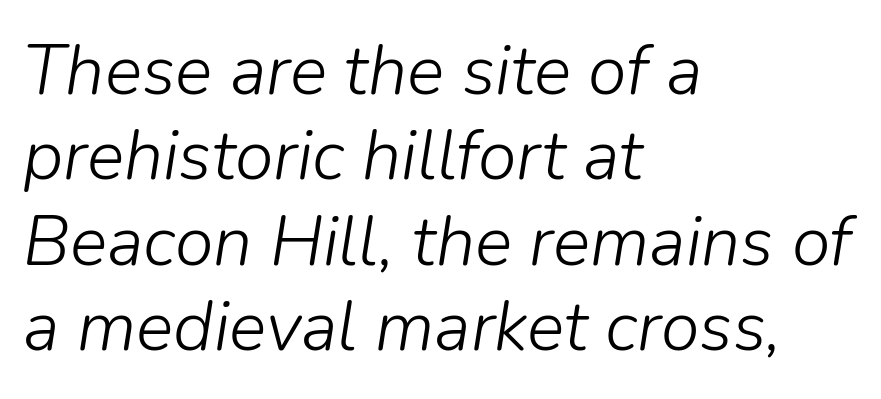
{"italic": "yes", "lean": "right", "slant_degrees": 9, "bold": "no", "weight": "light", "width": "normal", "stroke_contrast": "low", "x_height": "medium", "monospaced": "no", "underline": "no", "align": "left", "line_spacing_ratio": 1.22, "letter_spacing": "normal", "letter_spacing_em": 0.0, "glyph_px": 70}
